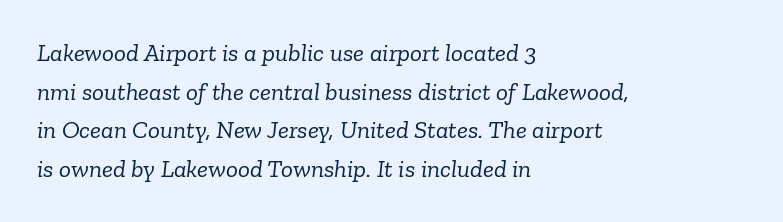
The image shows 25 px text type, italic (leaning right); set left-aligned, normal line spacing (1.55x), normal letter spacing, not underlined.
